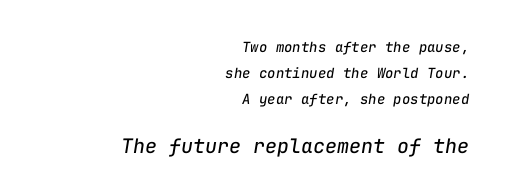
The image shows 20 px text type, italic (leaning right); set right-aligned, line spacing 1.87x, normal letter spacing, not underlined; the second (bottom) block is 1.43x larger.
